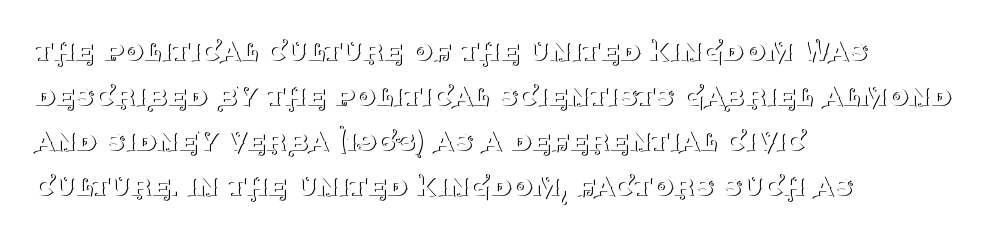
Q: Is the text bold? A: No.
Q: Is the text italic (slanted)? A: No, it is upright.
Q: Is the typeface a serif or a sans-serif typeface? A: Serif.
Q: Is the text underlined? A: No.
Q: How is the paragraph aligned? A: Left-aligned.
Q: Is the spacing between letters normal or unusually wide? A: Normal.
Q: Is the spacing between lines tight, normal or loose? A: Normal.
Q: Width (condensed, normal, or wide)? A: Normal.
Q: Stroke contrast? A: Medium.
Q: x-height? A: Large.
Q: Monospaced? A: No.
